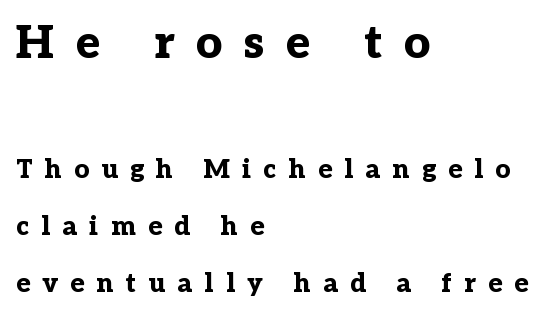
Each glyph is drawn with heavy, bold strokes. Between these two stacked blocks, the higher one wins on size. Upright lettering throughout. The passage shown is typed in a proportional face where columns would drift. This sample is left-justified, so line endings fall wherever the words run out. Check the space under the baseline: it is left empty.
